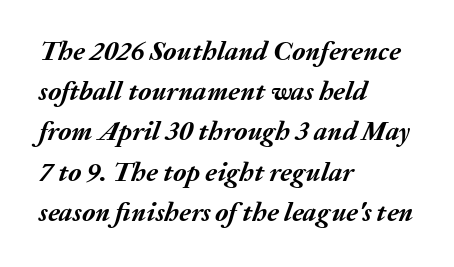
Q: Is the text bold? A: Yes.
Q: Is the text italic (slanted)? A: Yes, it leans right by about 20 degrees.
Q: Is the text underlined? A: No.
Q: How is the paragraph aligned? A: Left-aligned.
Q: Is the spacing between letters normal or unusually wide? A: Normal.
Q: Is the spacing between lines tight, normal or loose? A: Normal.
